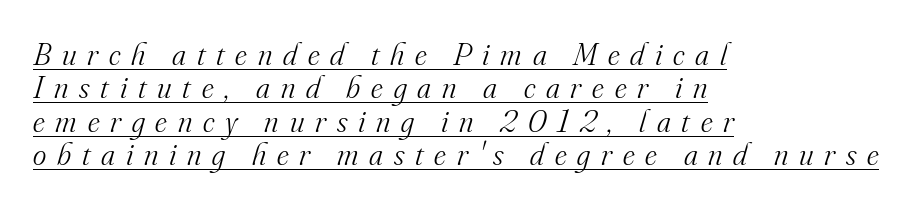
Do the characters align in a grid? No, the font is proportional. Decoration check: the copy is underlined. Tracking here is generous; glyphs stand well apart from one another. What kind of face is this? One with serifs. Each new line begins almost immediately beneath the previous one.
